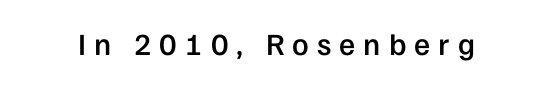
Each row of text sits above clean, open space. The font family rendered here belongs to the sans-serif group. The font is running at a semibold setting, under full bold. Students, note that the glyphs here are deliberately spaced far apart.
